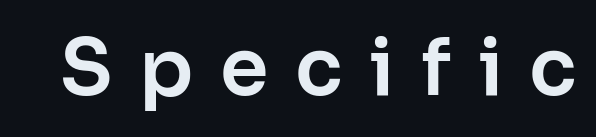
The letters stand upright; this is a roman face. The face used here is a sans, in the tradition of grotesques and geometrics. Type without underlining. The rendering uses natural spacing where letterforms have individual widths. The gaps between neighbouring characters are conspicuously large.
